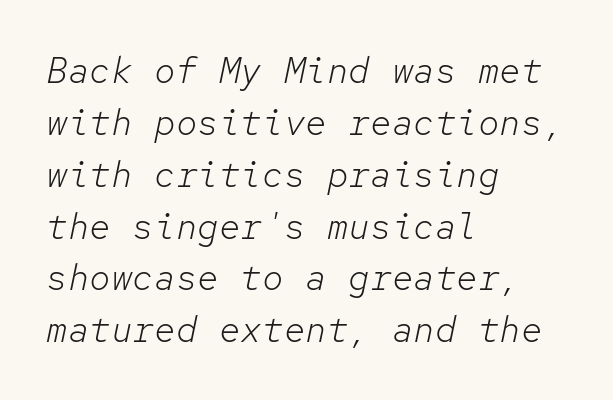
The image shows 36 px light type, italic (leaning right), monospaced; set left-aligned, normal line spacing (1.44x), normal letter spacing, not underlined; low stroke contrast and a medium x-height.
